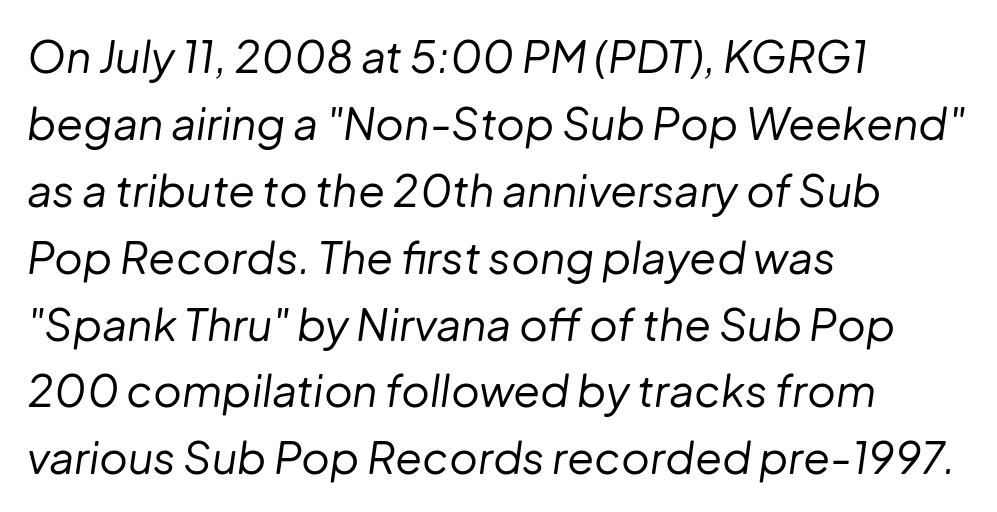
The image shows 44 px regular-weight type, italic (leaning right); set left-aligned, normal line spacing (1.52x), normal letter spacing, not underlined; low stroke contrast and a medium x-height.
